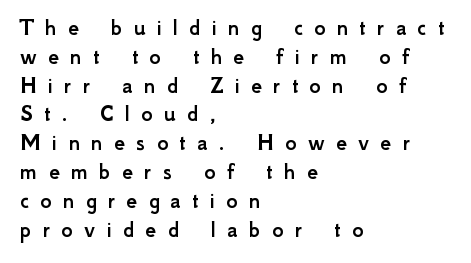
The image shows 24 px text type, upright; set left-aligned, line spacing 1.2x, unusually wide letter spacing (+0.47 em), not underlined.
